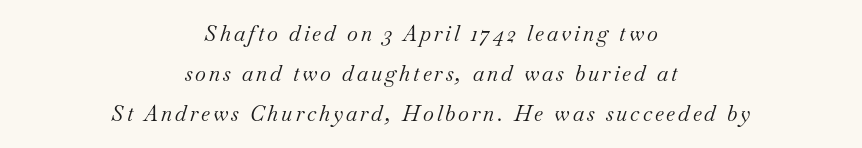
{"italic": "yes", "lean": "right", "slant_degrees": 18, "bold": "no", "underline": "no", "align": "center", "line_spacing": "loose", "line_spacing_ratio": 1.9, "glyph_px": 21}
